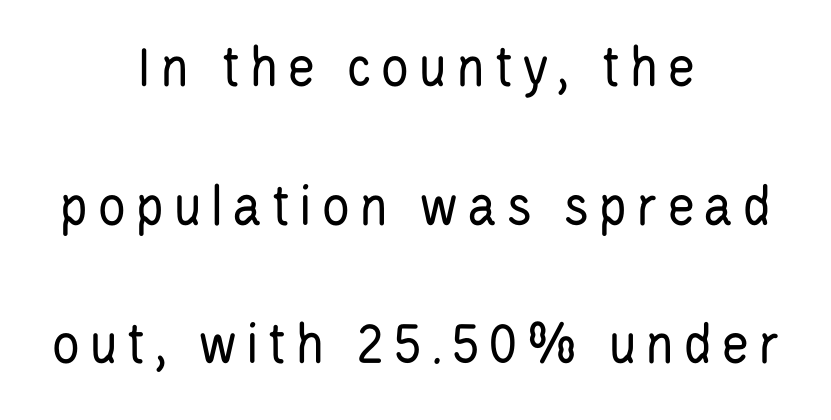
The image shows 60 px regular-weight, condensed sans-serif type, upright; set centered, loose line spacing (2.31x), not underlined; low stroke contrast and a large x-height.
